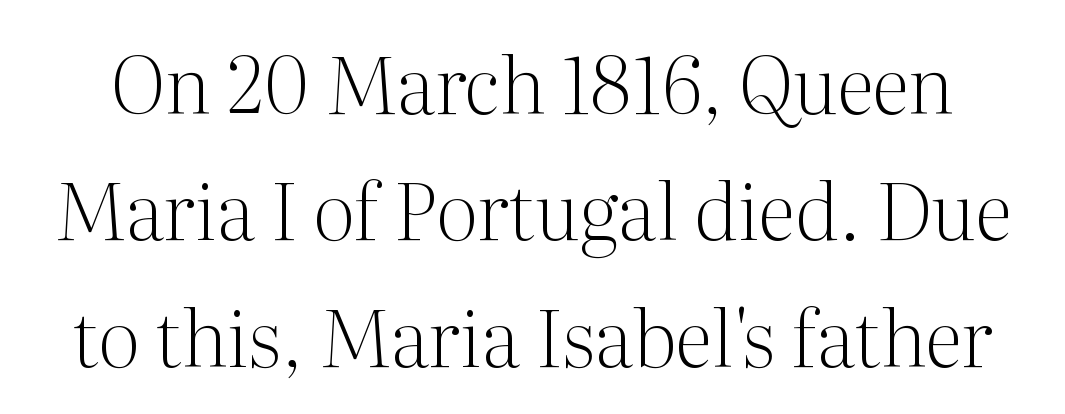
The cut favours lightness, reaching ordinary text weight at its darkest. Posture: upright roman. Rows of type keep a routine distance in the vertical direction. Just letters on the line, the space beneath them empty.
